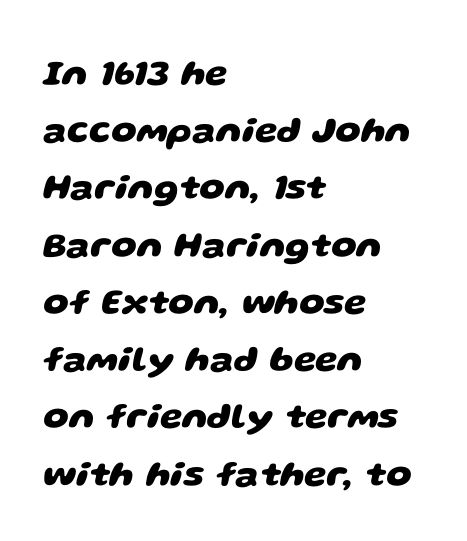
The image shows 36 px heavy, wide sans-serif type; set left-aligned, normal line spacing (1.59x), normal letter spacing, not underlined; low stroke contrast and a large x-height.
